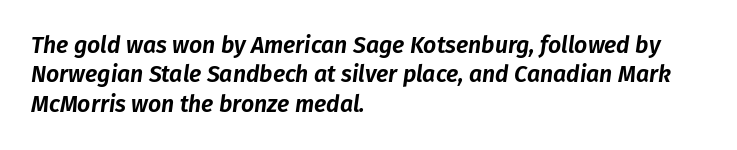
Q: Is the text italic (slanted)? A: Yes, it leans right by about 8 degrees.
Q: Is the text underlined? A: No.
Q: How is the paragraph aligned? A: Left-aligned.
Q: Is the spacing between letters normal or unusually wide? A: Normal.
Q: Is the spacing between lines tight, normal or loose? A: Normal.
